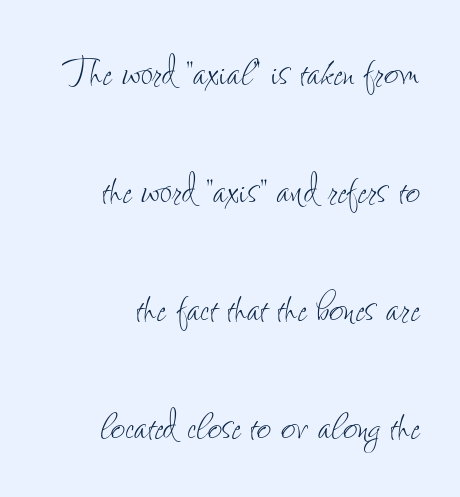
Q: Is the text bold? A: No.
Q: Is the text italic (slanted)? A: Yes.
Q: Is the text underlined? A: No.
Q: How is the paragraph aligned? A: Right-aligned.
Q: Is the spacing between letters normal or unusually wide? A: Normal.
Q: Is the spacing between lines tight, normal or loose? A: Loose.
Q: Width (condensed, normal, or wide)? A: Condensed.
Q: Stroke contrast? A: Low.
Q: x-height? A: Small.
Q: Monospaced? A: No.
